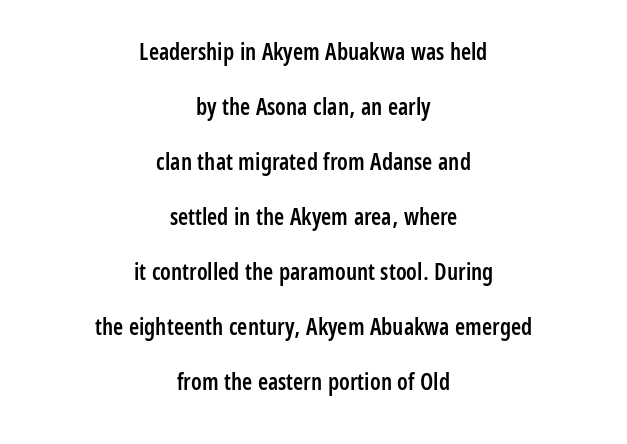
The image shows 23 px text type, upright; set centered, loose line spacing (2.39x), normal letter spacing, not underlined.
